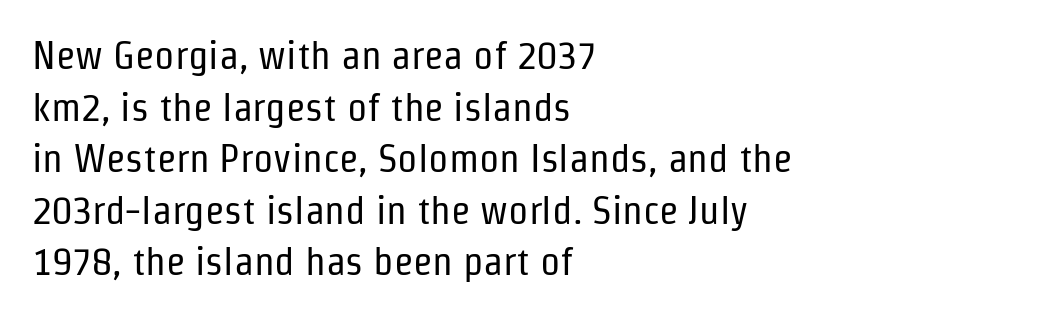
When letters stand straight like this, we call the style roman or upright. The passage shown is typeset with a sans-serif family. The rendering keeps characters at their native spacing. The paragraph has a hard left edge and a soft right edge. Spacing verdict: proportional, widths tailored to each character. A quiet, ordinary-to-light weight characterises the typeface.
